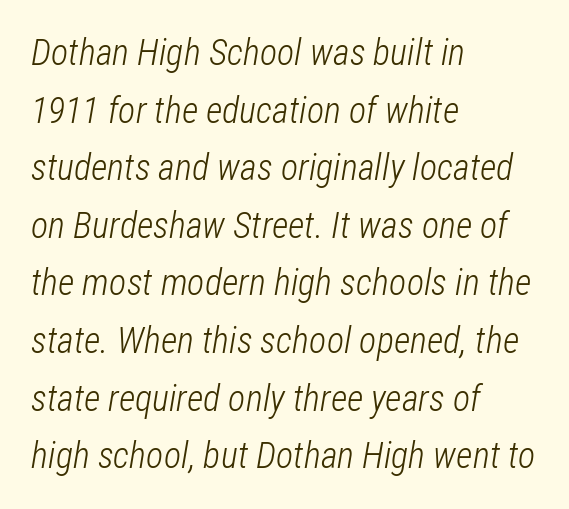
These lines keep a tight, regular rhythm from letter to letter. The area under the type is left untouched. The glyphs look as if they've been sheared to an angle. In terms of leading, this rendering sits right in the middle.
